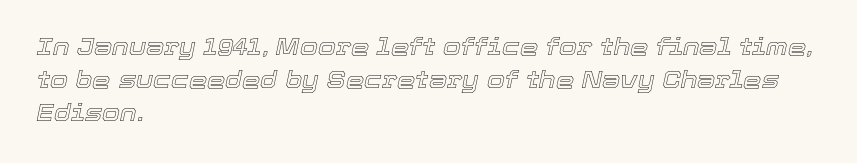
Compared with a centered layout, this one pins lines to the left instead. Honestly, the letter spacing is just normal — you wouldn't notice it. An italicized treatment has been applied to the whole sample. Whoever set this chose a conventional vertical rhythm. Check under the words: just untouched page.
